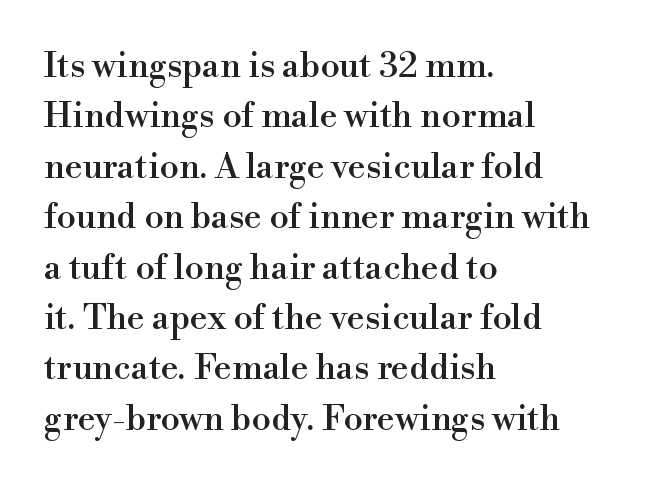
{"serif": "yes", "italic": "no", "width": "normal", "stroke_contrast": "high", "x_height": "small", "monospaced": "no", "underline": "no", "align": "left", "line_spacing": "normal", "line_spacing_ratio": 1.44, "letter_spacing": "normal", "letter_spacing_em": 0.0, "glyph_px": 35}
